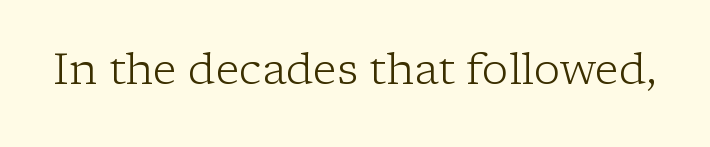
The image shows 44 px light serif type, upright; set normal letter spacing, not underlined; low stroke contrast and a medium x-height.
